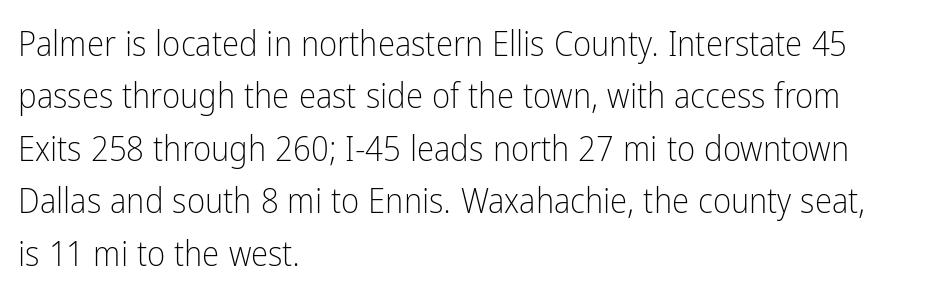
The image shows 35 px light, condensed sans-serif type, upright; set left-aligned, normal line spacing (1.5x), normal letter spacing, not underlined; low stroke contrast and a medium x-height.
